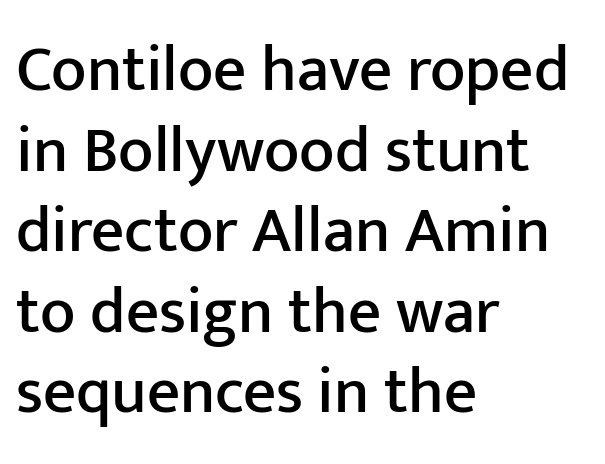
Stroke terminals: plain, sans-serif. Upright lettering throughout. The area under the type is left untouched. Do the characters align in a grid? No, the font is proportional. The ragged edge is on the right, which tells us the setting is flush left.
